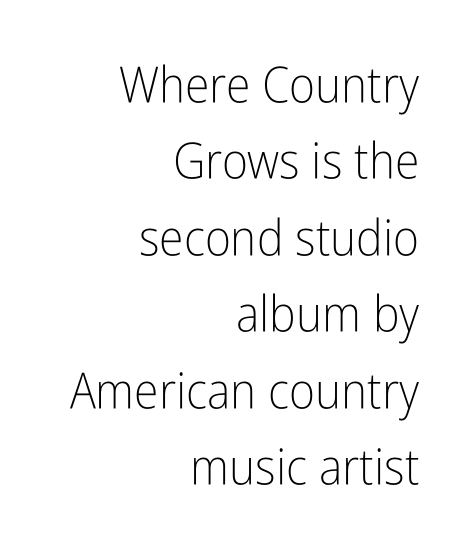
{"serif": "no", "italic": "no", "bold": "no", "weight": "light", "width": "condensed", "stroke_contrast": "low", "x_height": "medium", "monospaced": "no", "underline": "no", "align": "right", "line_spacing": "normal", "line_spacing_ratio": 1.53, "letter_spacing": "normal", "letter_spacing_em": 0.0, "glyph_px": 50}
